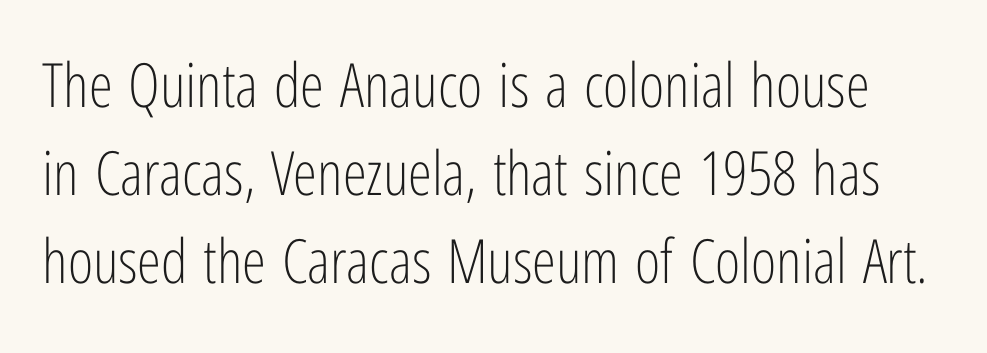
{"serif": "no", "italic": "no", "bold": "no", "weight": "light", "width": "condensed", "stroke_contrast": "low", "x_height": "medium", "monospaced": "no", "underline": "no", "line_spacing": "normal", "line_spacing_ratio": 1.44, "letter_spacing": "normal", "letter_spacing_em": 0.0, "glyph_px": 61}
